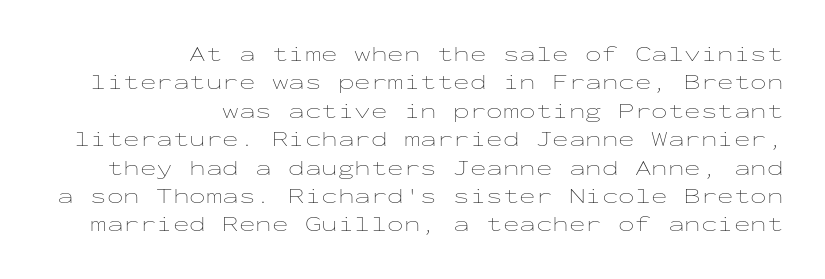
The image shows 22 px text type, upright; set right-aligned, normal line spacing (1.29x), normal letter spacing, not underlined.
